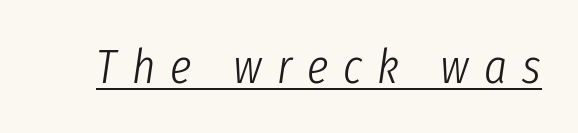
Q: Is the text bold? A: No.
Q: Is the text italic (slanted)? A: Yes, it leans right by about 8 degrees.
Q: Is the text underlined? A: Yes.
Q: Is the spacing between letters normal or unusually wide? A: Unusually wide.
Q: Width (condensed, normal, or wide)? A: Condensed.
Q: Stroke contrast? A: Low.
Q: x-height? A: Medium.
Q: Monospaced? A: No.
